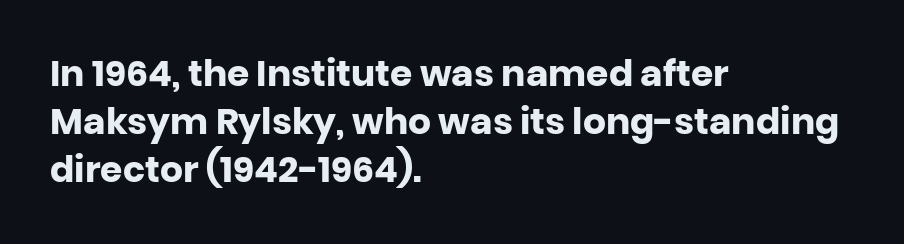
This rendering leaves character spacing at its baseline value. Regular leading. Note the varied advance widths — an 'i' is clearly narrower than an 'm'. Pretty heavy lettering here — definitely bold. A roman cut, with each character standing at attention.
